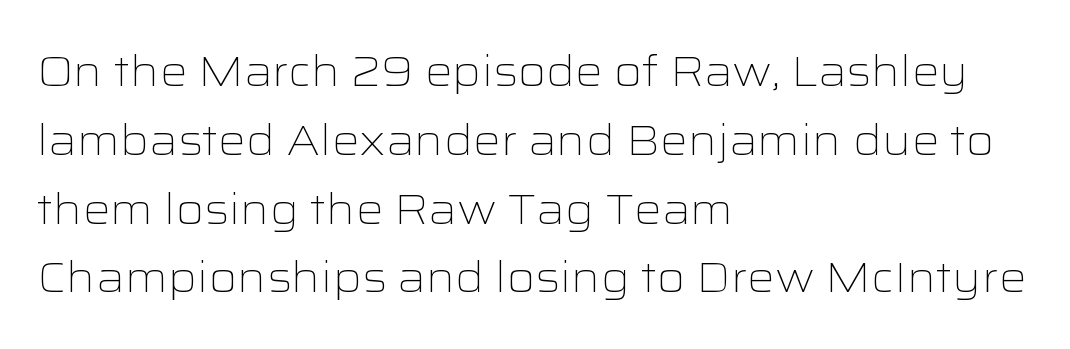
The image shows 43 px light, wide sans-serif type, upright; set left-aligned, normal line spacing (1.6x), normal letter spacing, not underlined; low stroke contrast and a medium x-height.
